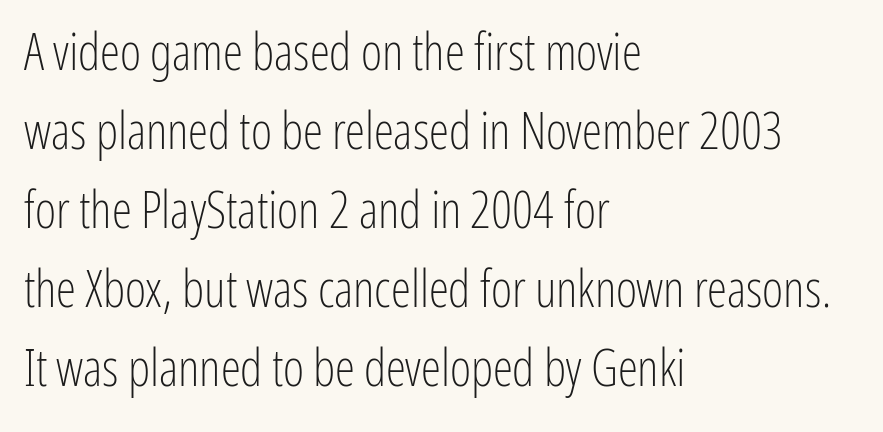
Ordinary non-slanted type is in use. Think of a printed novel: that variable character pitch is what you see here. Tracking value appears to be zero — textbook default spacing. Where is the straight margin? On the left. These lines sit exactly where default settings would place them. The text was rendered using a sans face with plain stroke endings.
